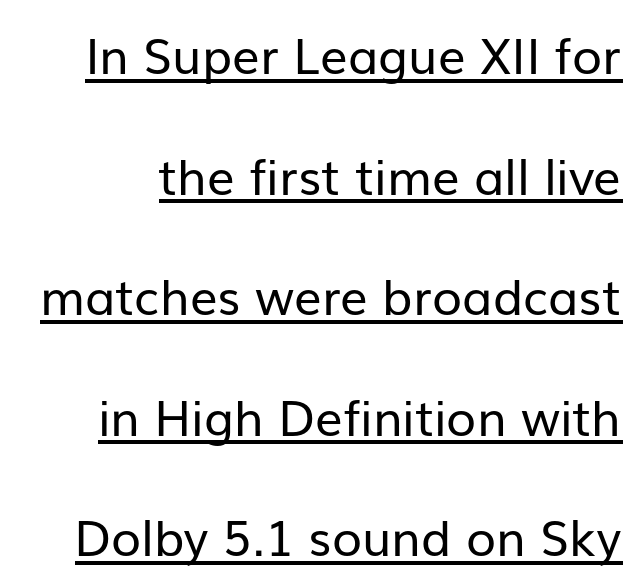
Weight: regular or lighter. Characters follow at the spacing the type designer built in. You can tell it's not italic because the verticals are truly vertical. A typesetter would call this proportional, since set widths differ per character. A typographer would call this underscored text.
